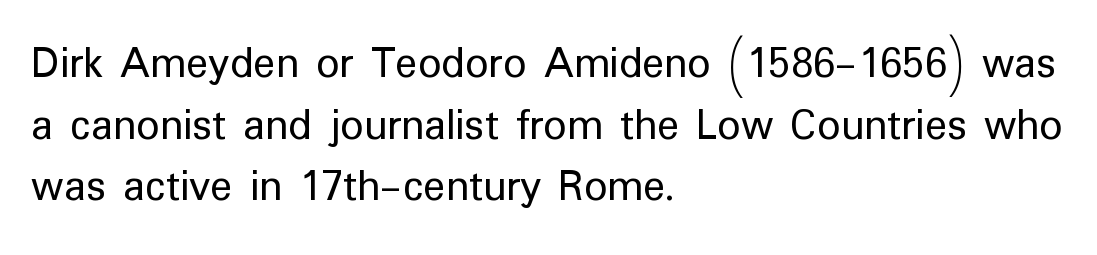
{"serif": "no", "italic": "no", "bold": "no", "weight": "regular", "width": "normal", "stroke_contrast": "low", "x_height": "medium", "monospaced": "no", "underline": "no", "align": "left", "line_spacing": "normal", "line_spacing_ratio": 1.34, "letter_spacing": "normal", "letter_spacing_em": 0.0, "glyph_px": 46}
